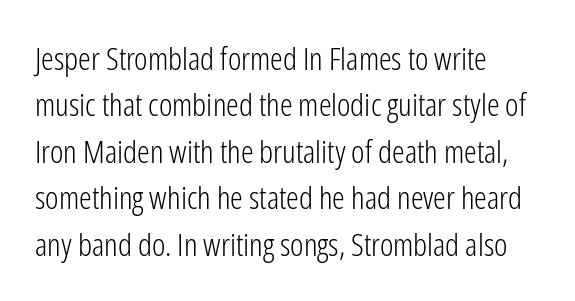
Visually the block forms a straight wall on the left and a jagged coastline on the right. Regarding leading, the lines here are spaced in the standard way. Tracking value appears to be zero — textbook default spacing. A roman cut, with each character standing at attention. On a weight scale, this lands at 450 or below.
